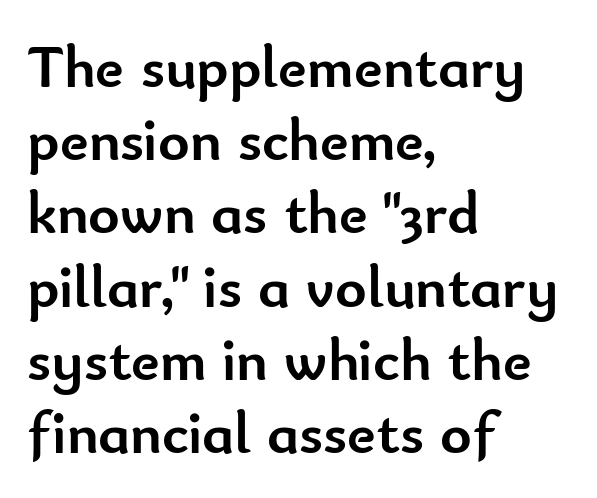
The image shows 60 px semibold sans-serif type, upright; set left-aligned, line spacing 1.22x, normal letter spacing, not underlined; low stroke contrast and a small x-height.
